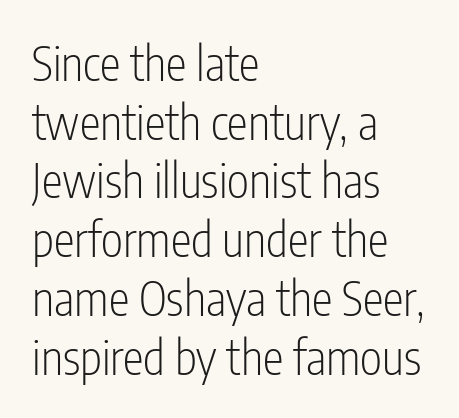
{"serif": "no", "italic": "no", "bold": "no", "weight": "light", "width": "condensed", "stroke_contrast": "low", "x_height": "medium", "monospaced": "no", "underline": "no", "align": "left", "line_spacing": "normal", "line_spacing_ratio": 1.25, "letter_spacing": "normal", "letter_spacing_em": 0.0, "glyph_px": 47}
